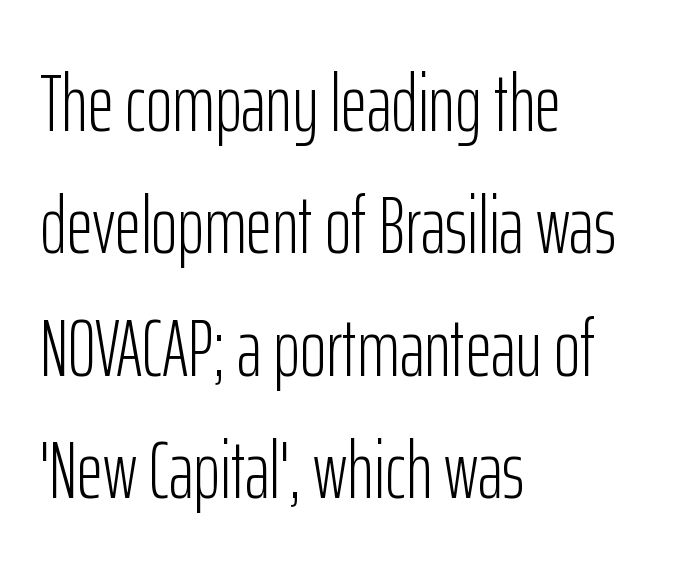
{"serif": "no", "italic": "no", "bold": "no", "weight": "light", "width": "condensed", "stroke_contrast": "low", "x_height": "medium", "monospaced": "no", "underline": "no", "align": "left", "line_spacing": "normal", "line_spacing_ratio": 1.53, "letter_spacing": "normal", "letter_spacing_em": 0.0, "glyph_px": 80}
